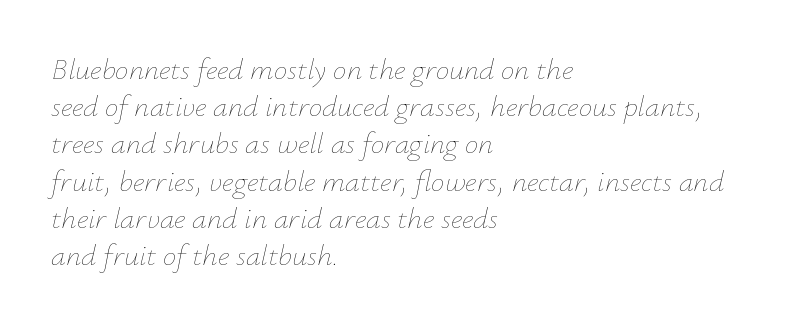
The image shows 30 px thin type, italic (leaning right); set left-aligned, line spacing 1.24x, normal letter spacing, not underlined; low stroke contrast and a small x-height.
